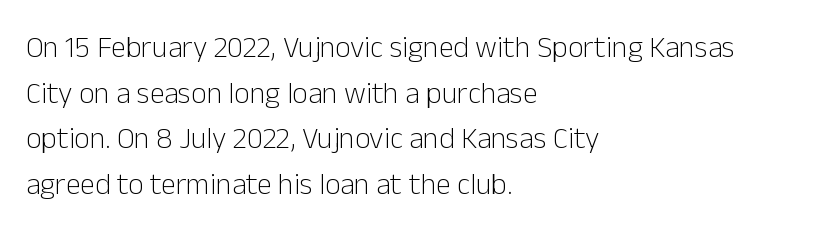
The image shows 30 px light sans-serif type, upright; set left-aligned, normal line spacing (1.52x), normal letter spacing, not underlined; low stroke contrast and a medium x-height.
